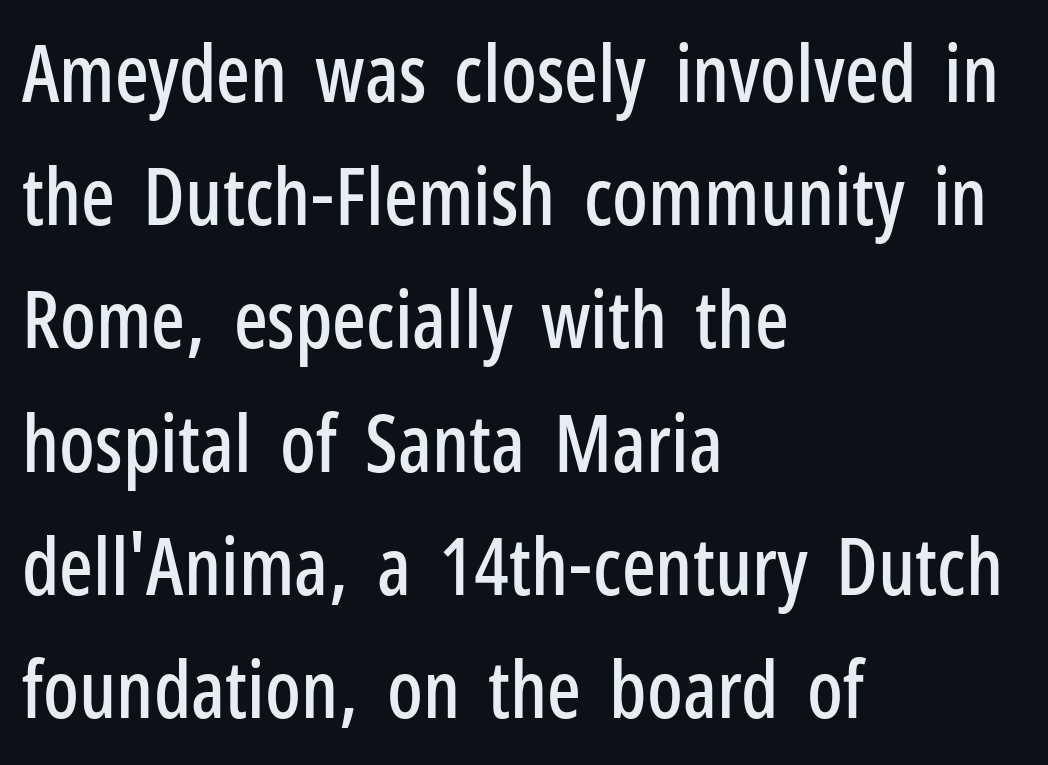
Nothing sits at the stroke ends, so this counts as sans-serif. A typesetter would call this proportional, since set widths differ per character. Leading matches the norm, producing a regular column. Plain, unruled lines of type. Ascenders rise straight up at ninety degrees.
